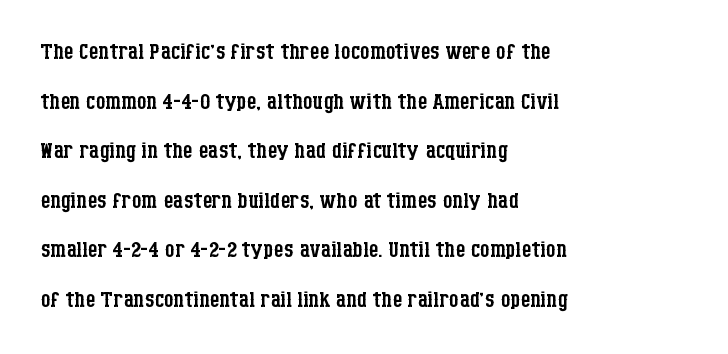
{"serif": "yes", "italic": "no", "bold": "no", "weight": "regular", "width": "condensed", "stroke_contrast": "low", "x_height": "large", "monospaced": "no", "underline": "no", "align": "left", "line_spacing": "normal", "line_spacing_ratio": 1.6, "letter_spacing": "normal", "letter_spacing_em": 0.0, "glyph_px": 31}
